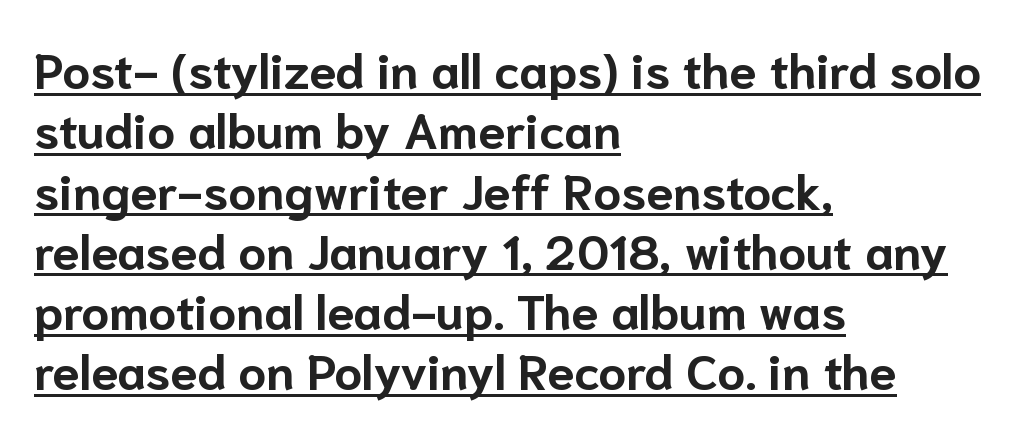
On the weight axis this lands at bold, roughly 700. If you drew a line through each stem, it would be perfectly vertical. Notice how the passage keeps a crisp vertical edge on the left only. Is the letter spacing exaggerated? No — it looks like the ordinary default. The letters advance in unequal steps, a hallmark of proportional type. The designer went with a sans here, leaving each stem footless.
